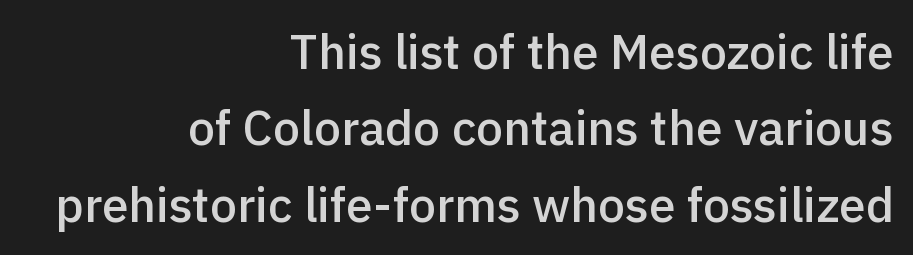
Type without underlining. Serif or sans? Sans — the stroke terminals are bare. The characters look somewhat weighty, a semibold short of true bold. A typesetter would call this proportional, since set widths differ per character. Style check: upright. Alignment: flush right.
